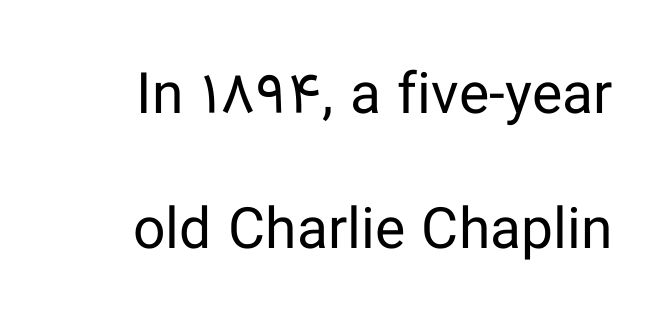
Note the varied advance widths — an 'i' is clearly narrower than an 'm'. Widely set lines give the paragraph a tall, airy silhouette. Standard letterfit; no display-style spreading of the glyphs. Lines of text with bare space underneath.
